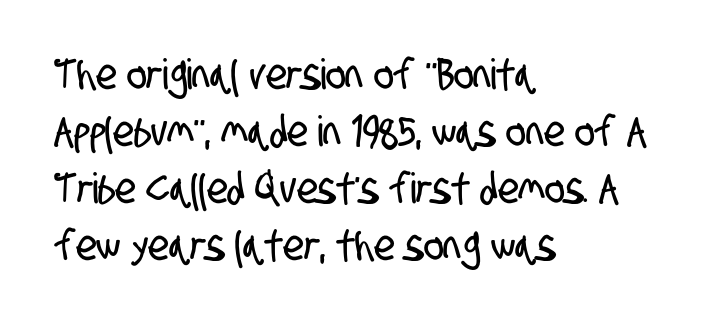
This rendering uses left alignment, leaving the right contour irregular. The rendering keeps characters at their native spacing. The string is rendered with underlining switched off. A typesetter would label this face a sans.
